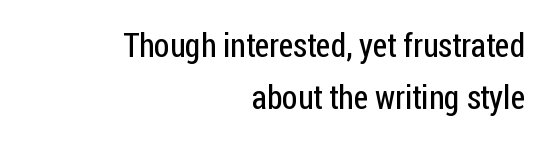
Heft: none added — not bold. Notice how descenders clear the ascenders below comfortably — that's standard leading. The letters carry no serifs — their stems end cleanly without finishing strokes. Think of a printed novel: that variable character pitch is what you see here. Horizontal alignment here is rightward, an uncommon choice for prose. The rendering keeps characters at their native spacing.
